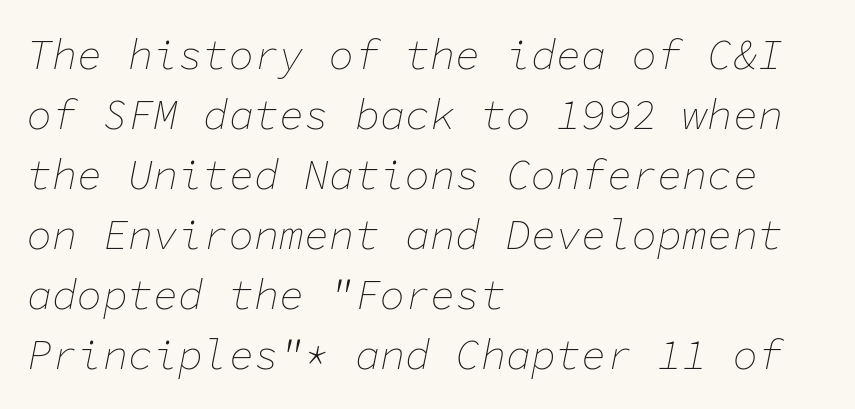
Q: Is the text bold? A: No.
Q: Is the text italic (slanted)? A: Yes, it leans right by about 11 degrees.
Q: Is the text underlined? A: No.
Q: How is the paragraph aligned? A: Left-aligned.
Q: Is the spacing between letters normal or unusually wide? A: Normal.
Q: Is the spacing between lines tight, normal or loose? A: Normal.
Q: Width (condensed, normal, or wide)? A: Normal.
Q: Stroke contrast? A: Low.
Q: x-height? A: Medium.
Q: Monospaced? A: Yes.
